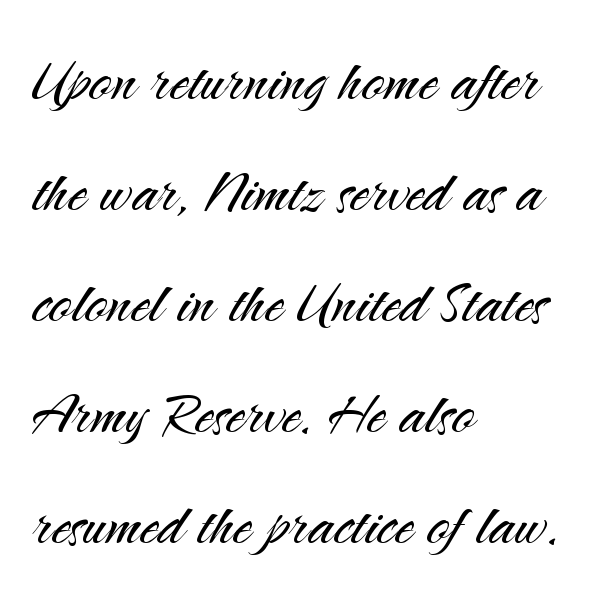
{"serif": "no", "bold": "no", "weight": "light", "width": "normal", "stroke_contrast": "medium", "x_height": "small", "monospaced": "no", "underline": "no", "align": "left", "line_spacing": "normal", "line_spacing_ratio": 1.48, "letter_spacing": "normal", "letter_spacing_em": 0.0, "glyph_px": 75}
